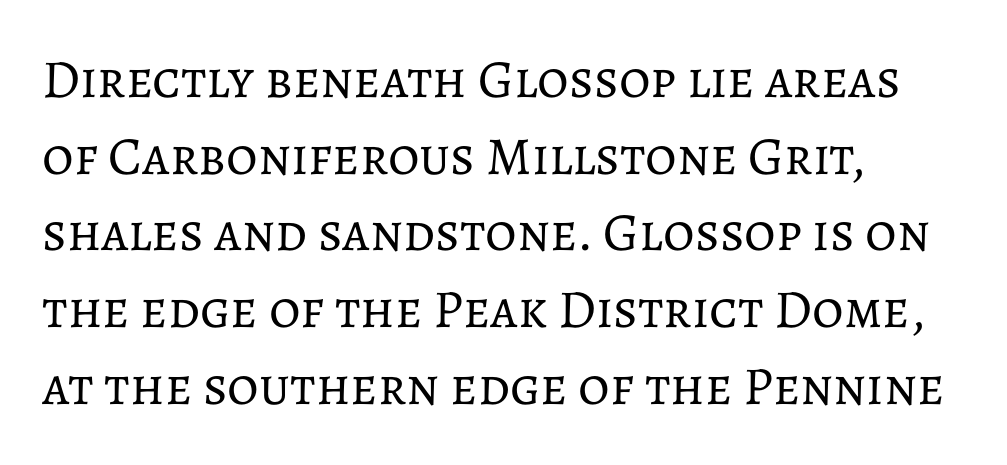
A classic flush-left, rag-right setting is used for this passage. Only glyphs here, with clear space below each row. You can tell it's not italic because the verticals are truly vertical. The line texture is even and compact thanks to regular tracking. Is the stroke heavy? The answer is a plain regular-or-lighter. Proportional: the letters do not fall into vertical columns.
